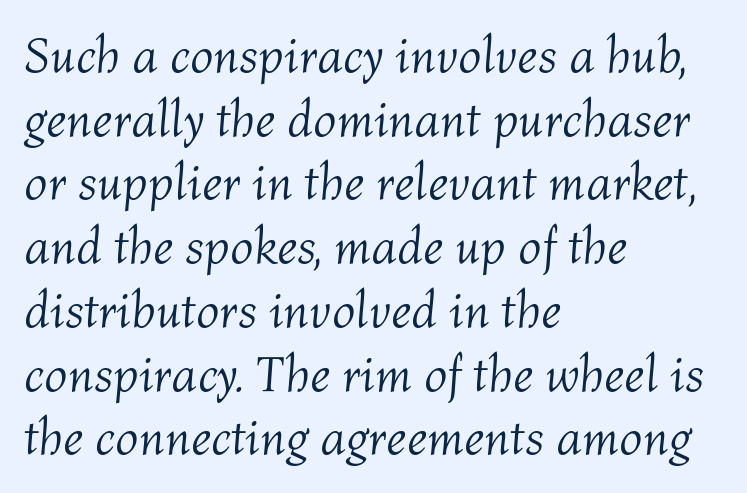
The image shows 51 px light type, italic (leaning right); set left-aligned, normal line spacing (1.25x), normal letter spacing, not underlined; medium stroke contrast and a medium x-height.
